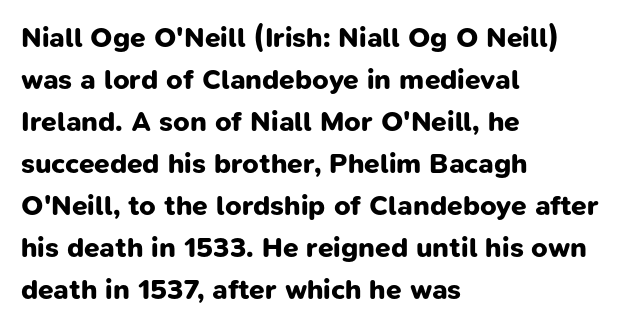
{"serif": "no", "bold": "yes", "weight": "bold", "width": "normal", "stroke_contrast": "low", "x_height": "medium", "monospaced": "no", "underline": "no", "align": "left", "line_spacing": "normal", "line_spacing_ratio": 1.5, "letter_spacing": "normal", "letter_spacing_em": 0.0, "glyph_px": 28}
